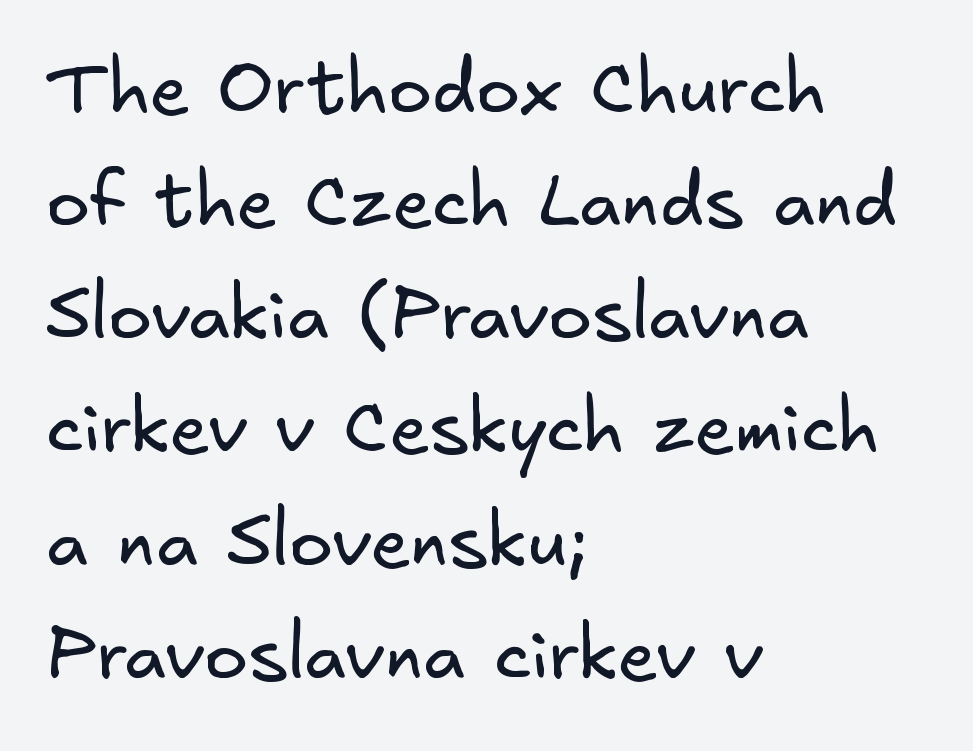
The image shows 73 px regular-weight sans-serif type; set left-aligned, normal line spacing (1.55x), normal letter spacing, not underlined; low stroke contrast and a small x-height.
